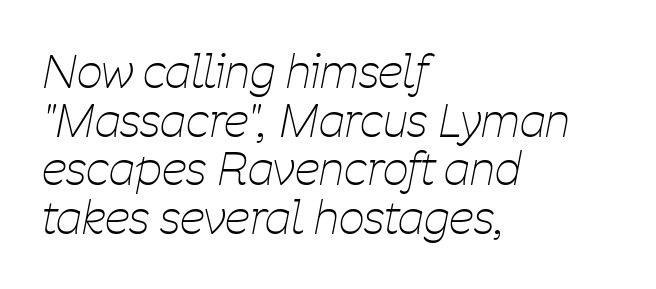
The image shows 45 px thin, condensed type, italic (leaning right); set left-aligned, tight line spacing (1.08x), normal letter spacing, not underlined; low stroke contrast and a medium x-height.
